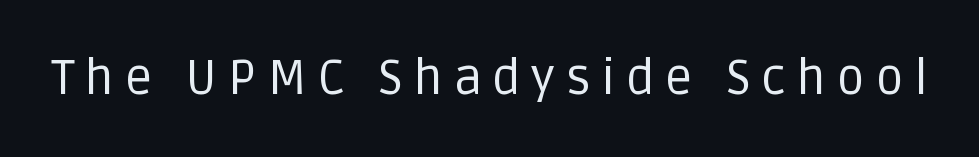
{"serif": "no", "italic": "no", "bold": "no", "weight": "regular", "width": "normal", "stroke_contrast": "low", "x_height": "large", "monospaced": "no", "underline": "no", "letter_spacing": "wide", "letter_spacing_em": 0.22, "glyph_px": 49}
